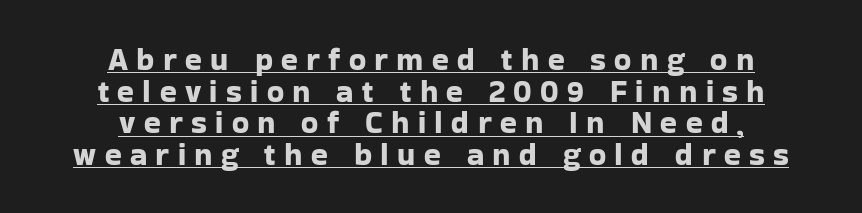
The image shows 31 px sans-serif type, upright; set centered, tight line spacing (1.02x), unusually wide letter spacing (+0.27 em), underlined; low stroke contrast and a medium x-height.
